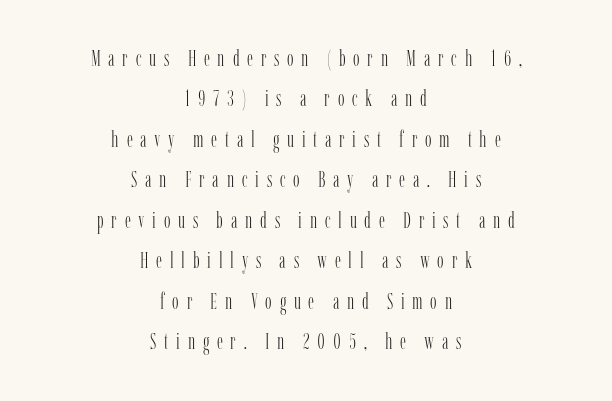
{"italic": "no", "bold": "no", "underline": "no", "align": "center", "line_spacing_ratio": 1.84, "letter_spacing": "wide", "letter_spacing_em": 0.35, "glyph_px": 22}
